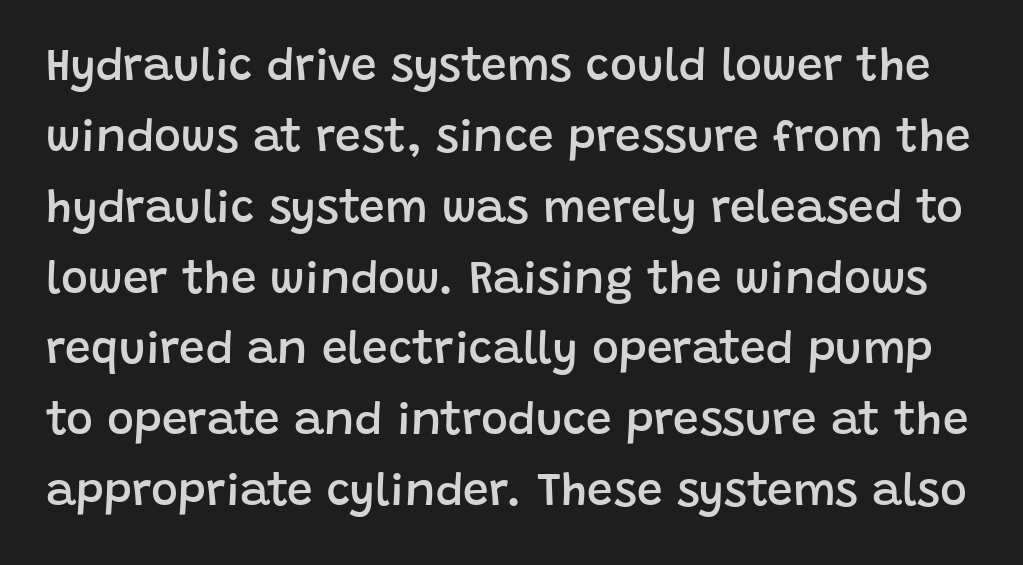
Check the space under the baseline: it is left empty. Glyph-to-glyph distance matches everyday printed text. Here the designer chose a conventional face with non-uniform glyph widths. A bit beefed up — I'd call it semibold rather than bold. Each new line begins a customary step beneath the previous one. The face used here is a sans, in the tradition of grotesques and geometrics.
